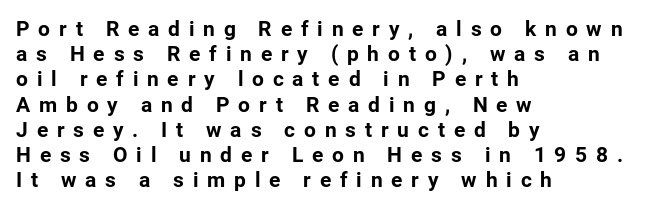
{"italic": "no", "bold": "yes", "underline": "no", "align": "left", "line_spacing_ratio": 1.2, "letter_spacing": "wide", "letter_spacing_em": 0.42, "glyph_px": 21}
